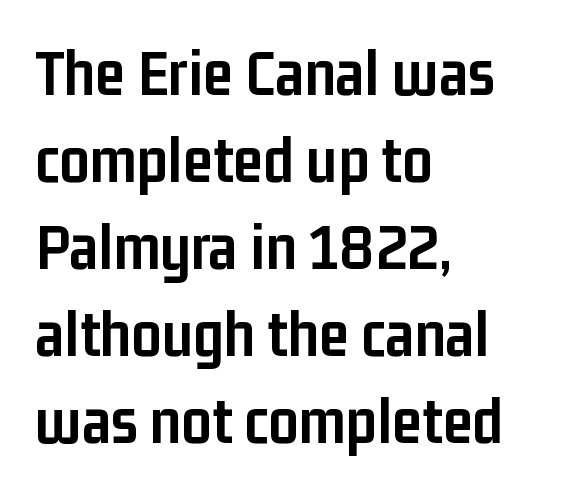
The image shows 67 px semibold, condensed sans-serif type, upright; set left-aligned, normal line spacing (1.3x), normal letter spacing, not underlined; low stroke contrast and a medium x-height.
